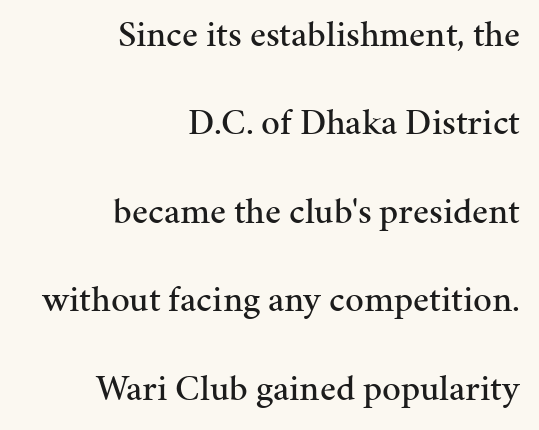
{"serif": "yes", "italic": "no", "width": "normal", "stroke_contrast": "medium", "x_height": "medium", "monospaced": "no", "underline": "no", "align": "right", "line_spacing": "loose", "line_spacing_ratio": 2.39, "letter_spacing": "normal", "letter_spacing_em": 0.0, "glyph_px": 37}
